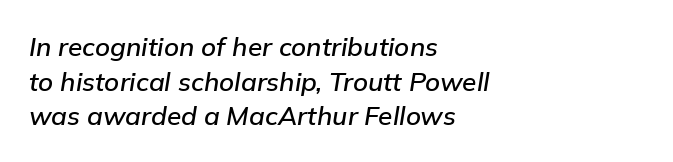
The image shows 26 px text type, italic (leaning right); set left-aligned, normal line spacing (1.33x), normal letter spacing, not underlined.
